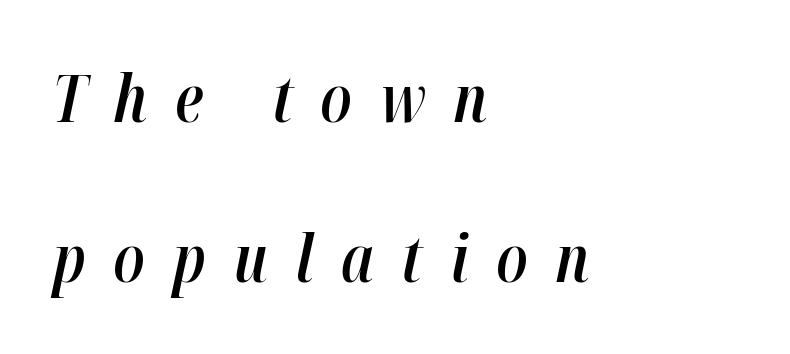
Q: Is the text bold? A: Semi-bold.
Q: Is the text italic (slanted)? A: Yes, it leans right by about 12 degrees.
Q: Is the text underlined? A: No.
Q: How is the paragraph aligned? A: Left-aligned.
Q: Is the spacing between letters normal or unusually wide? A: Unusually wide.
Q: Is the spacing between lines tight, normal or loose? A: Loose.
Q: Width (condensed, normal, or wide)? A: Condensed.
Q: Stroke contrast? A: High.
Q: x-height? A: Medium.
Q: Monospaced? A: No.
